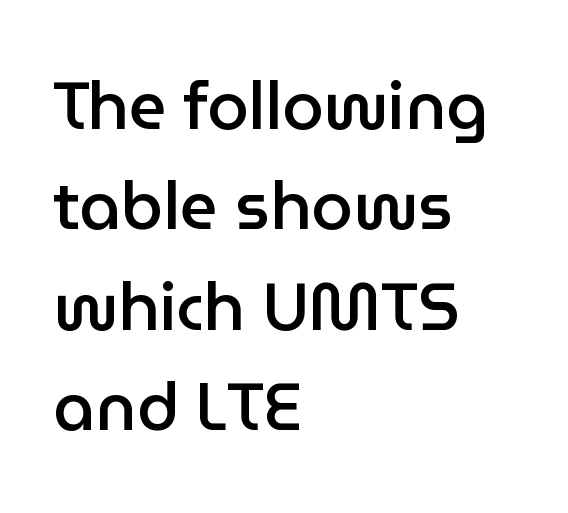
Q: Is the text bold? A: Semi-bold.
Q: Is the text italic (slanted)? A: No, it is upright.
Q: Is the typeface a serif or a sans-serif typeface? A: Sans-serif.
Q: Is the text underlined? A: No.
Q: How is the paragraph aligned? A: Left-aligned.
Q: Is the spacing between letters normal or unusually wide? A: Normal.
Q: Is the spacing between lines tight, normal or loose? A: Normal.
Q: Width (condensed, normal, or wide)? A: Normal.
Q: Stroke contrast? A: Low.
Q: x-height? A: Medium.
Q: Monospaced? A: No.
